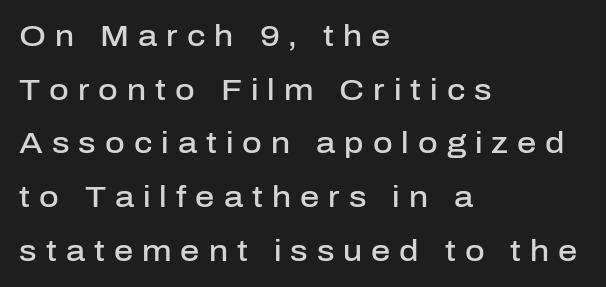
{"serif": "no", "italic": "no", "bold": "semi", "weight": "semibold", "width": "normal", "stroke_contrast": "low", "x_height": "medium", "monospaced": "no", "underline": "no", "align": "left", "line_spacing_ratio": 1.79, "letter_spacing": "wide", "letter_spacing_em": 0.3, "glyph_px": 30}
